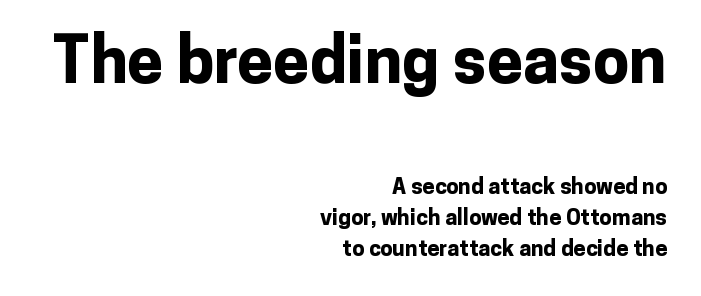
{"serif": "no", "italic": "no", "bold": "yes", "weight": "bold", "width": "normal", "stroke_contrast": "low", "x_height": "medium", "monospaced": "no", "underline": "no", "align": "right", "line_spacing": "normal", "line_spacing_ratio": 1.4, "letter_spacing": "normal", "letter_spacing_em": 0.0, "larger_block": "first", "size_ratio": 2.95, "glyph_px": 65}
